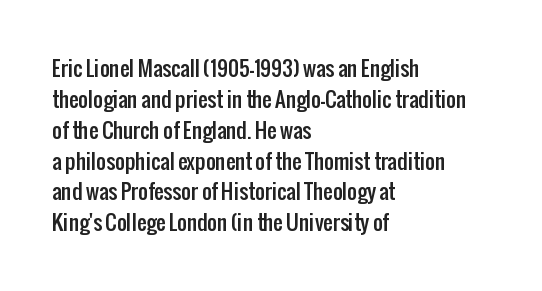
Q: Is the text italic (slanted)? A: No, it is upright.
Q: Is the text underlined? A: No.
Q: How is the paragraph aligned? A: Left-aligned.
Q: Is the spacing between letters normal or unusually wide? A: Normal.
Q: Is the spacing between lines tight, normal or loose? A: Normal.
